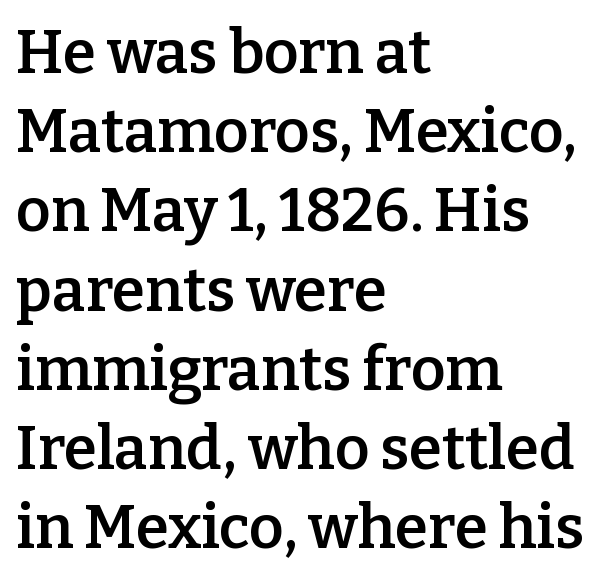
Q: Is the text bold? A: Semi-bold.
Q: Is the text italic (slanted)? A: No, it is upright.
Q: Is the typeface a serif or a sans-serif typeface? A: Serif.
Q: Is the text underlined? A: No.
Q: How is the paragraph aligned? A: Left-aligned.
Q: Is the spacing between letters normal or unusually wide? A: Normal.
Q: Is the spacing between lines tight, normal or loose? A: Normal.
Q: Width (condensed, normal, or wide)? A: Normal.
Q: Stroke contrast? A: Low.
Q: x-height? A: Medium.
Q: Monospaced? A: No.
